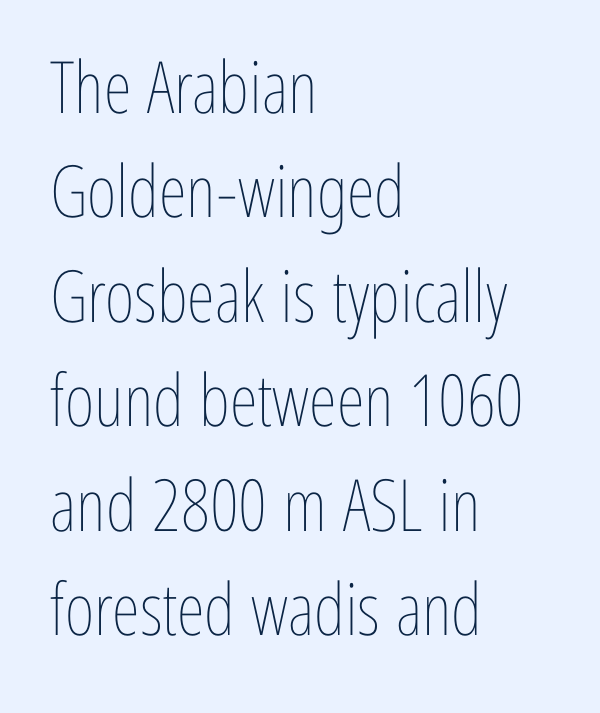
{"italic": "no", "bold": "no", "weight": "thin", "width": "condensed", "stroke_contrast": "low", "x_height": "medium", "monospaced": "no", "underline": "no", "align": "left", "line_spacing": "normal", "line_spacing_ratio": 1.45, "letter_spacing": "normal", "letter_spacing_em": 0.0, "glyph_px": 72}
